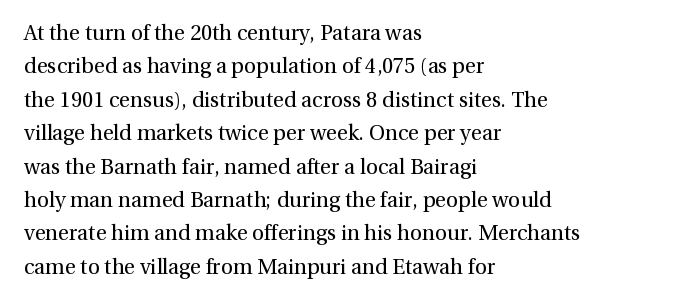
How would I describe the line gaps? Plain and ordinary. Weight: in the light-to-regular range. The type is set solid horizontally, with unmodified tracking. The lines are quadded left.
